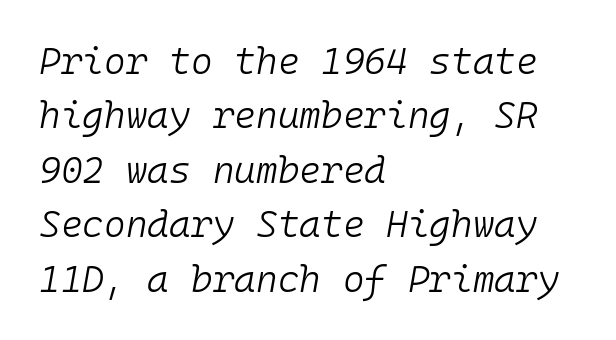
You can tell it's italic because the verticals aren't actually vertical. The space between consecutive lines is moderate. The face used here is monospaced, like something from a code editor. Nothing heavy about these letters — not bold at all. If you drew a ruler down the left edge, every line would touch it. Rule under the text: the space is simply empty.
